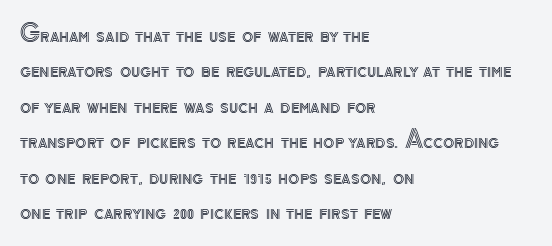
{"italic": "no", "underline": "no", "align": "left", "line_spacing": "normal", "line_spacing_ratio": 1.54, "letter_spacing": "normal", "letter_spacing_em": 0.0, "glyph_px": 23}
